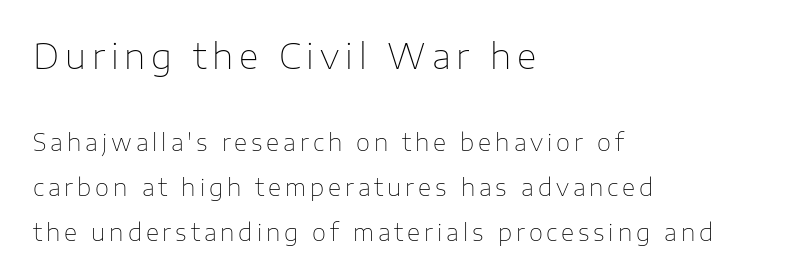
Q: Is the text bold? A: No.
Q: Is the text italic (slanted)? A: No, it is upright.
Q: Is the typeface a serif or a sans-serif typeface? A: Sans-serif.
Q: Is the text underlined? A: No.
Q: How is the paragraph aligned? A: Left-aligned.
Q: Is the spacing between lines tight, normal or loose? A: Loose.
Q: Which block of text is set in a larger size, the first (top) or the second (bottom)? A: The first (top) one.
Q: Width (condensed, normal, or wide)? A: Normal.
Q: Stroke contrast? A: Low.
Q: x-height? A: Medium.
Q: Monospaced? A: No.
